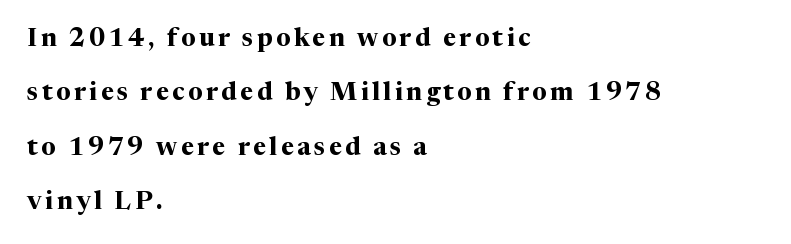
Q: Is the text bold? A: Yes.
Q: Is the text italic (slanted)? A: No, it is upright.
Q: Is the text underlined? A: No.
Q: How is the paragraph aligned? A: Left-aligned.
Q: Is the spacing between lines tight, normal or loose? A: Loose.
